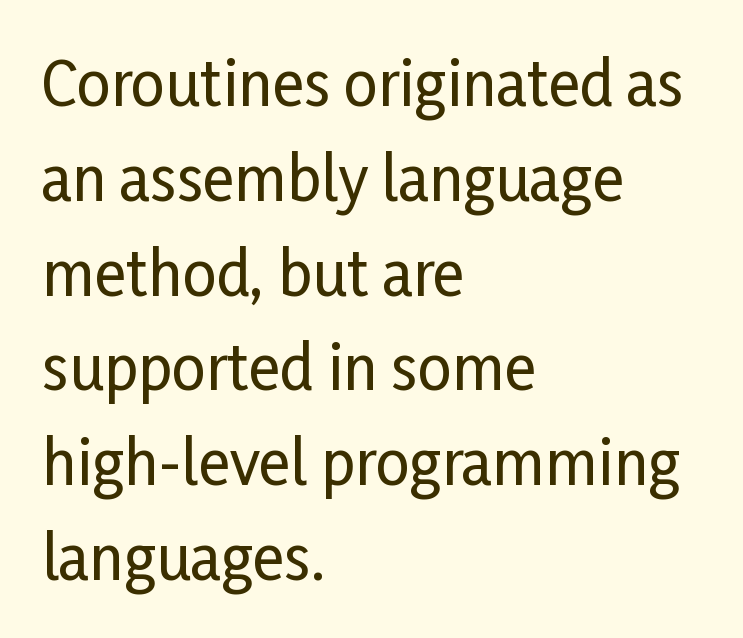
Q: Is the text italic (slanted)? A: No, it is upright.
Q: Is the typeface a serif or a sans-serif typeface? A: Sans-serif.
Q: Is the text underlined? A: No.
Q: How is the paragraph aligned? A: Left-aligned.
Q: Is the spacing between letters normal or unusually wide? A: Normal.
Q: Is the spacing between lines tight, normal or loose? A: Normal.
Q: Width (condensed, normal, or wide)? A: Condensed.
Q: Stroke contrast? A: Low.
Q: x-height? A: Medium.
Q: Monospaced? A: No.
